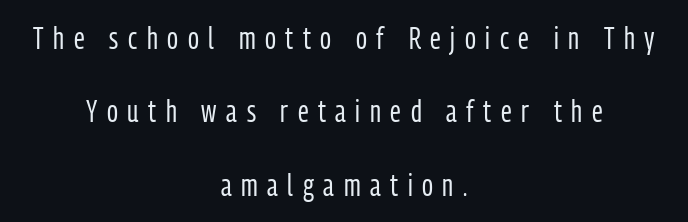
The image shows 30 px regular-weight, condensed sans-serif type, upright; set centered, loose line spacing (2.45x), unusually wide letter spacing (+0.32 em), not underlined; low stroke contrast and a medium x-height.
